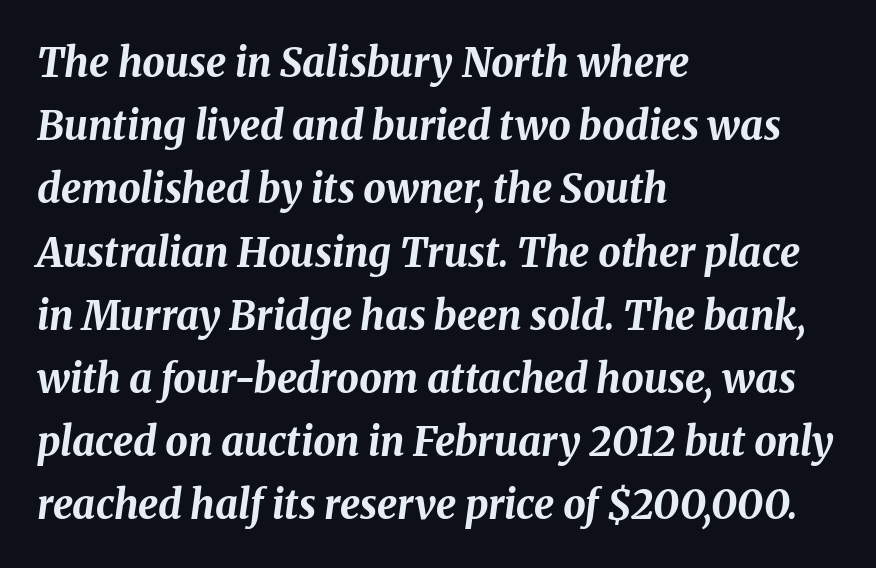
The text block is weighted toward the left margin, trailing off unevenly rightward. The passage shown is typed in a proportional face where columns would drift. Typesetter's note: full bold, strokes at maximum text heaviness. Has an underline been added? It has not. Is the type slanted? Yes — the strokes lean at a clear angle.
